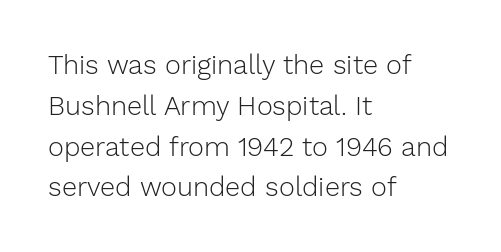
The image shows 27 px text type, upright; set left-aligned, normal line spacing (1.51x), normal letter spacing, not underlined.
